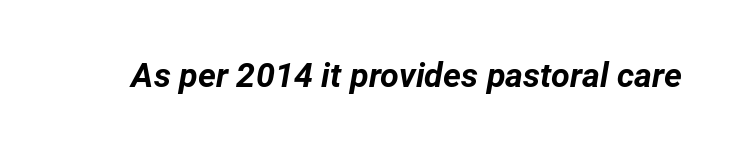
{"italic": "yes", "lean": "right", "slant_degrees": 12, "bold": "yes", "weight": "bold", "width": "normal", "stroke_contrast": "low", "x_height": "medium", "monospaced": "no", "underline": "no", "letter_spacing": "normal", "letter_spacing_em": 0.0, "glyph_px": 34}
